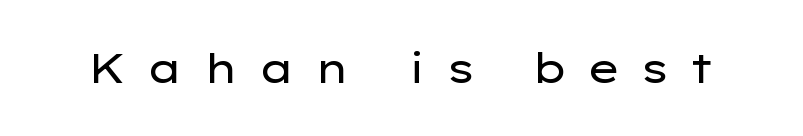
Q: Is the text bold? A: No.
Q: Is the text italic (slanted)? A: No, it is upright.
Q: Is the typeface a serif or a sans-serif typeface? A: Sans-serif.
Q: Is the text underlined? A: No.
Q: Is the spacing between letters normal or unusually wide? A: Unusually wide.
Q: Width (condensed, normal, or wide)? A: Wide.
Q: Stroke contrast? A: Low.
Q: x-height? A: Medium.
Q: Monospaced? A: No.
